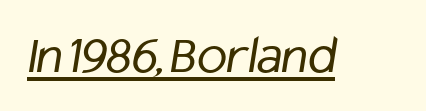
The image shows 56 px regular-weight, condensed sans-serif type; set normal letter spacing, underlined; low stroke contrast and a medium x-height.
